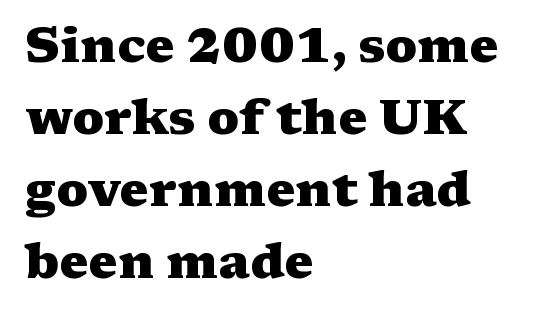
{"serif": "yes", "italic": "no", "bold": "yes", "weight": "heavy", "width": "wide", "stroke_contrast": "medium", "x_height": "medium", "monospaced": "no", "underline": "no", "align": "left", "line_spacing": "normal", "line_spacing_ratio": 1.47, "letter_spacing": "normal", "letter_spacing_em": 0.0, "glyph_px": 49}
